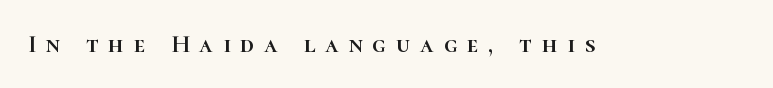
{"italic": "no", "underline": "no", "letter_spacing": "wide", "letter_spacing_em": 0.39, "glyph_px": 25}
